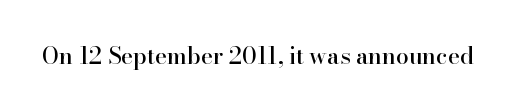
{"italic": "no", "underline": "no", "letter_spacing": "normal", "letter_spacing_em": 0.0, "glyph_px": 23}
